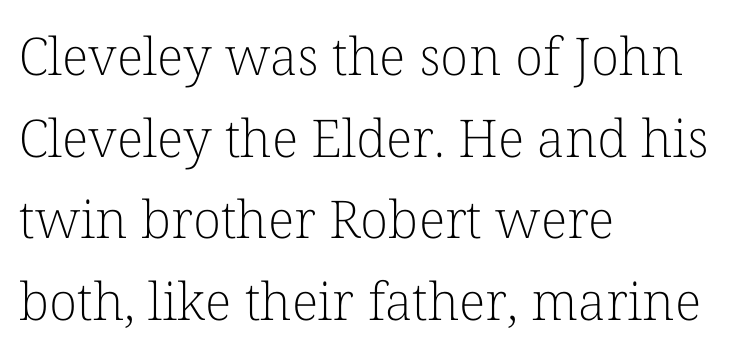
The image shows 52 px light serif type, upright; set left-aligned, normal line spacing (1.57x), normal letter spacing, not underlined; low stroke contrast and a medium x-height.
